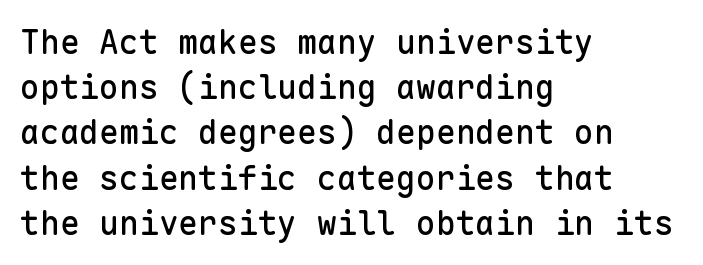
The passage is arranged the way most books set body copy — flush left. Check the space under the baseline: it is left empty. How would I describe the line gaps? Plain and ordinary. This sample uses plain, unmodified letter spacing. Vertical strokes here are truly vertical. Serif or sans? Sans — the stroke terminals are bare.
